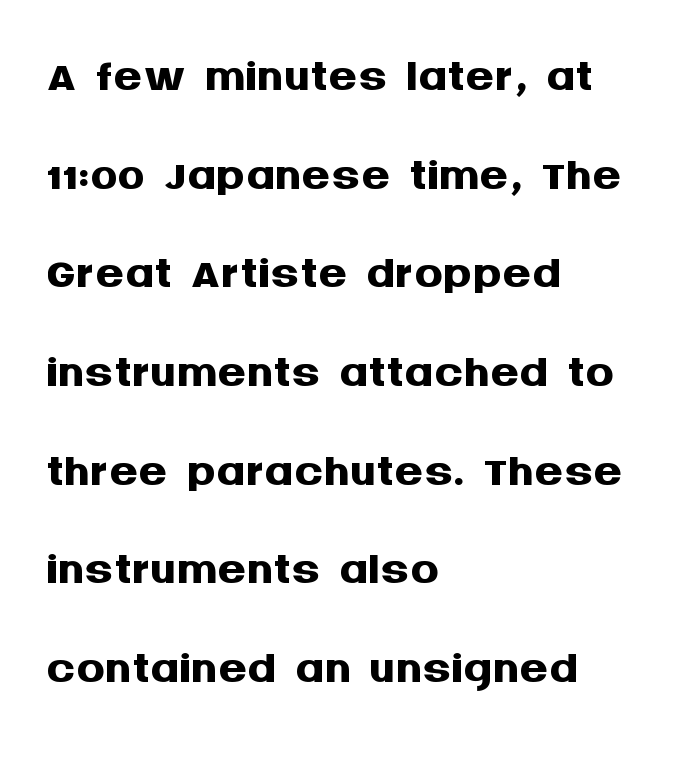
Decoration check: the copy has no underline. Each letter keeps its own natural width here, so spacing adapts to shape. Is there much room between lines? A standard amount, neither cramped nor airy. Heavy-handed strokes throughout: this text is bold. The typeface chosen for these lines omits serifs.
